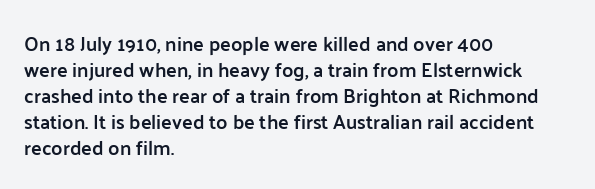
{"italic": "no", "bold": "semi", "underline": "no", "align": "left", "line_spacing": "normal", "line_spacing_ratio": 1.3, "letter_spacing": "normal", "letter_spacing_em": 0.0, "glyph_px": 20}
